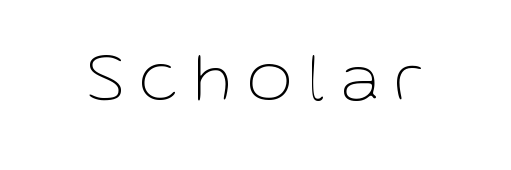
Q: Is the text bold? A: No.
Q: Is the text italic (slanted)? A: No, it is upright.
Q: Is the typeface a serif or a sans-serif typeface? A: Sans-serif.
Q: Is the text underlined? A: No.
Q: Is the spacing between letters normal or unusually wide? A: Unusually wide.
Q: Width (condensed, normal, or wide)? A: Normal.
Q: Stroke contrast? A: Low.
Q: x-height? A: Medium.
Q: Monospaced? A: No.
